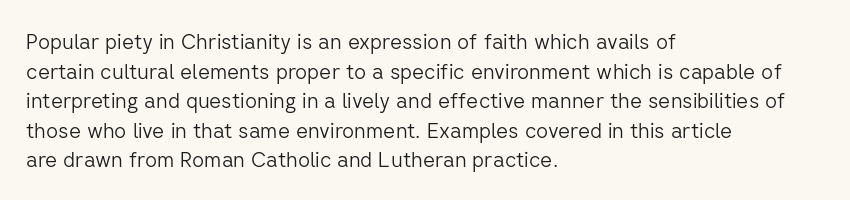
Q: Is the text bold? A: No.
Q: Is the text italic (slanted)? A: No, it is upright.
Q: Is the text underlined? A: No.
Q: How is the paragraph aligned? A: Left-aligned.
Q: Is the spacing between letters normal or unusually wide? A: Normal.
Q: Is the spacing between lines tight, normal or loose? A: Normal.
